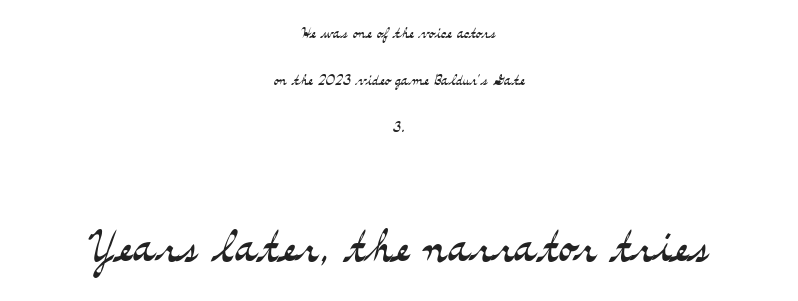
Q: Is the text bold? A: No.
Q: Is the text italic (slanted)? A: Yes.
Q: Is the typeface a serif or a sans-serif typeface? A: Serif.
Q: Is the text underlined? A: No.
Q: How is the paragraph aligned? A: Centered.
Q: Is the spacing between letters normal or unusually wide? A: Normal.
Q: Is the spacing between lines tight, normal or loose? A: Loose.
Q: Which block of text is set in a larger size, the first (top) or the second (bottom)? A: The second (bottom) one.
Q: Width (condensed, normal, or wide)? A: Wide.
Q: Stroke contrast? A: Medium.
Q: x-height? A: Small.
Q: Monospaced? A: No.
